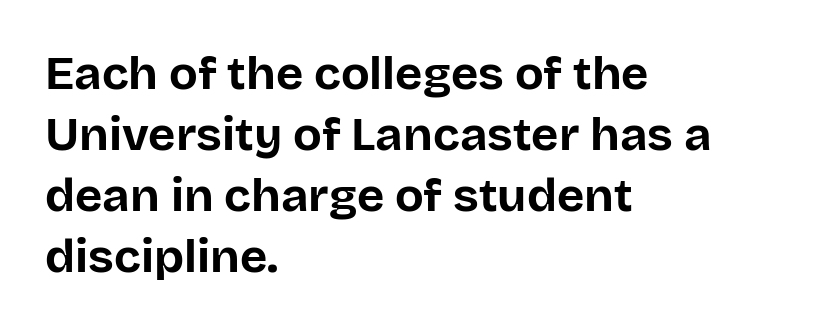
Q: Is the text bold? A: Yes.
Q: Is the text italic (slanted)? A: No, it is upright.
Q: Is the typeface a serif or a sans-serif typeface? A: Sans-serif.
Q: Is the text underlined? A: No.
Q: How is the paragraph aligned? A: Left-aligned.
Q: Is the spacing between letters normal or unusually wide? A: Normal.
Q: Is the spacing between lines tight, normal or loose? A: Normal.
Q: Width (condensed, normal, or wide)? A: Normal.
Q: Stroke contrast? A: Low.
Q: x-height? A: Large.
Q: Monospaced? A: No.
